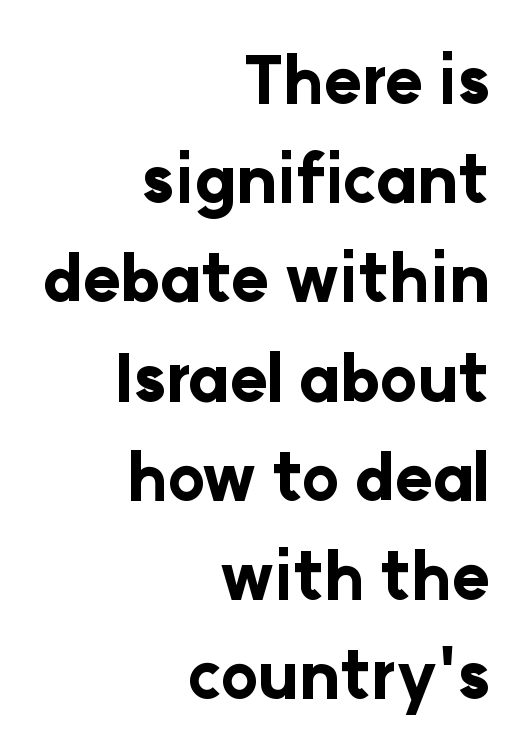
The image shows 64 px bold sans-serif type, upright; set right-aligned, normal line spacing (1.55x), normal letter spacing, not underlined; low stroke contrast and a medium x-height.
